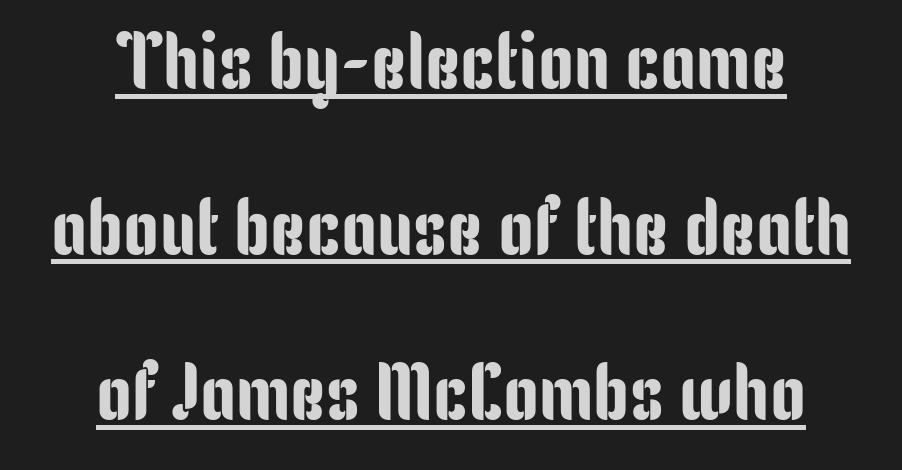
{"serif": "no", "italic": "no", "width": "condensed", "stroke_contrast": "low", "x_height": "medium", "monospaced": "no", "underline": "yes", "align": "center", "line_spacing": "loose", "line_spacing_ratio": 2.07, "letter_spacing": "normal", "letter_spacing_em": 0.0, "glyph_px": 80}
